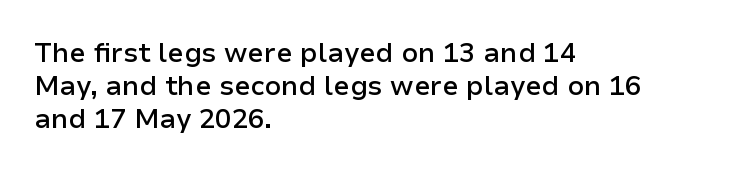
{"italic": "no", "bold": "semi", "underline": "no", "align": "left", "line_spacing_ratio": 1.22, "letter_spacing": "normal", "letter_spacing_em": 0.0, "glyph_px": 27}
